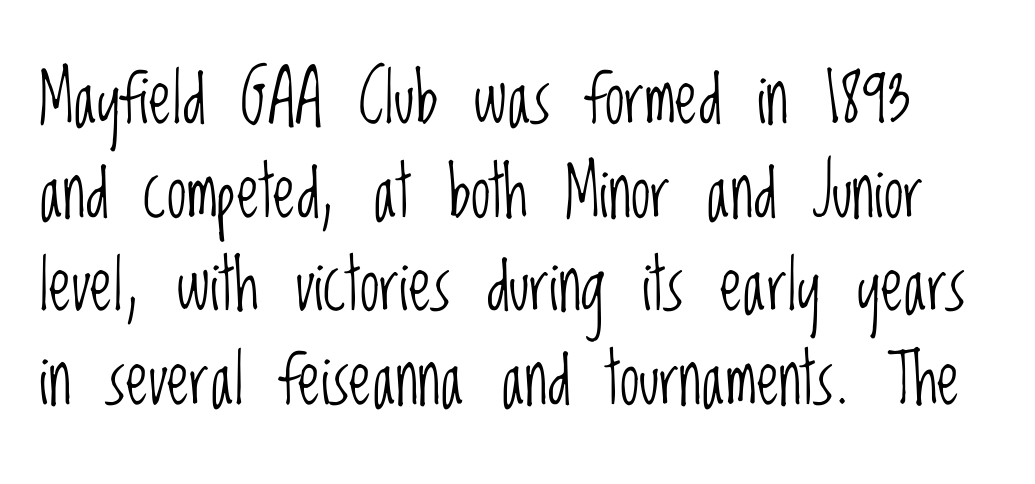
The image shows 71 px light, condensed sans-serif type, upright; set normal line spacing (1.32x), normal letter spacing, not underlined; low stroke contrast and a large x-height.
